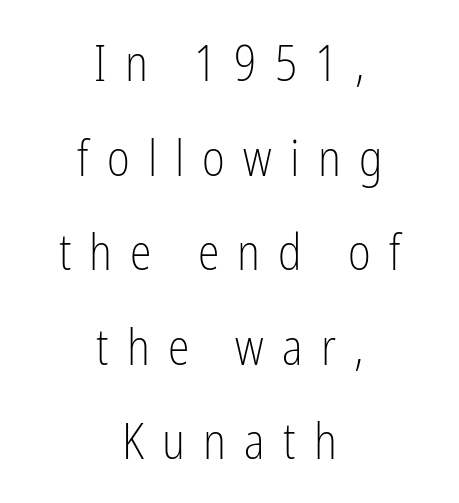
Q: Is the text bold? A: No.
Q: Is the text italic (slanted)? A: No, it is upright.
Q: Is the typeface a serif or a sans-serif typeface? A: Sans-serif.
Q: Is the text underlined? A: No.
Q: How is the paragraph aligned? A: Centered.
Q: Is the spacing between letters normal or unusually wide? A: Unusually wide.
Q: Is the spacing between lines tight, normal or loose? A: Loose.
Q: Width (condensed, normal, or wide)? A: Condensed.
Q: Stroke contrast? A: Low.
Q: x-height? A: Medium.
Q: Monospaced? A: No.
